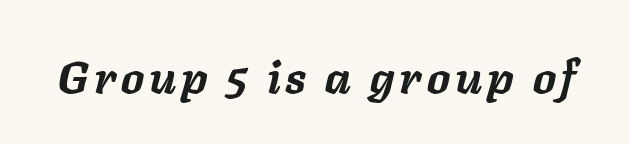
Q: Is the text bold? A: Yes.
Q: Is the text italic (slanted)? A: Yes, it leans right by about 11 degrees.
Q: Is the text underlined? A: No.
Q: Width (condensed, normal, or wide)? A: Normal.
Q: Stroke contrast? A: Low.
Q: x-height? A: Medium.
Q: Monospaced? A: No.
